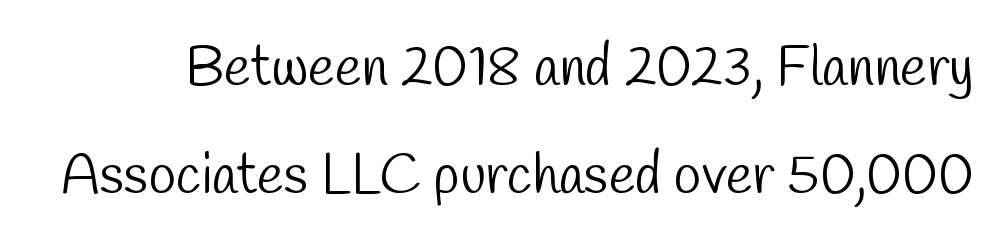
{"serif": "no", "bold": "no", "weight": "light", "width": "condensed", "stroke_contrast": "low", "x_height": "medium", "monospaced": "no", "underline": "no", "line_spacing": "loose", "line_spacing_ratio": 1.93, "letter_spacing": "normal", "letter_spacing_em": 0.0, "glyph_px": 56}
